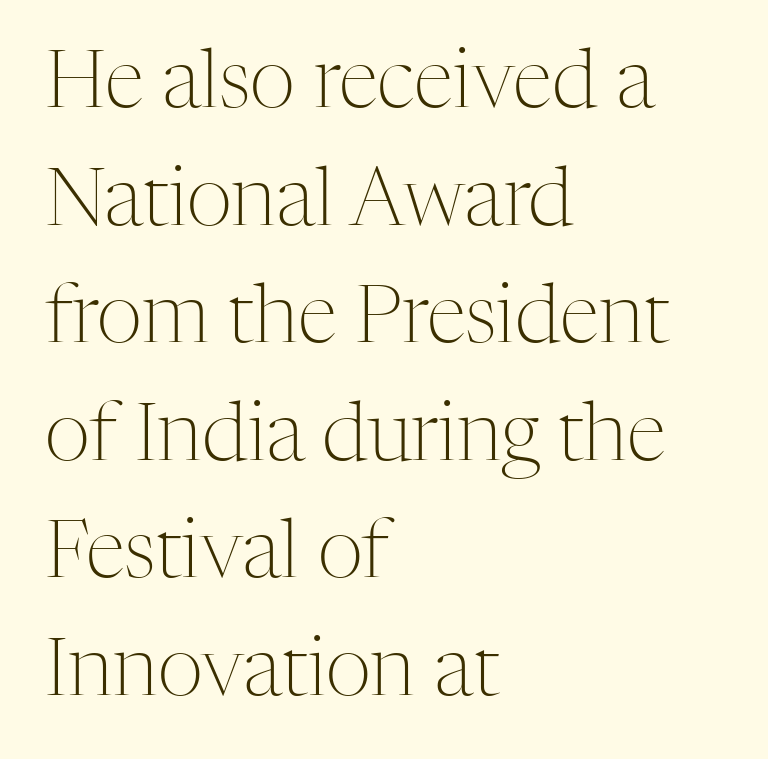
The image shows 80 px light serif type, upright; set left-aligned, normal line spacing (1.47x), normal letter spacing, not underlined; medium stroke contrast and a medium x-height.
